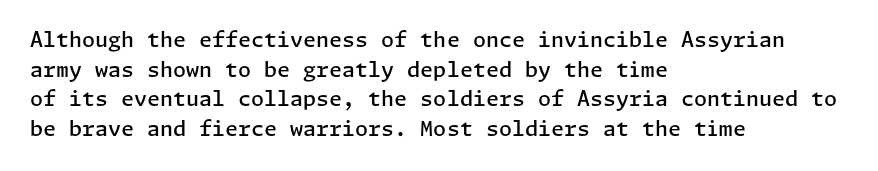
{"italic": "no", "bold": "semi", "underline": "no", "align": "left", "line_spacing": "normal", "line_spacing_ratio": 1.41, "letter_spacing": "normal", "letter_spacing_em": 0.0, "glyph_px": 21}
